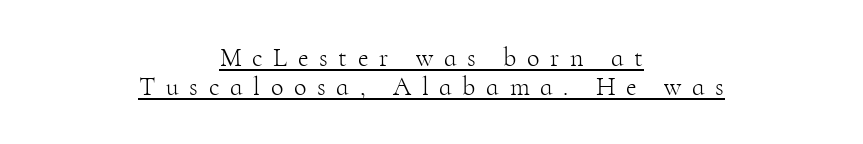
Q: Is the text bold? A: No.
Q: Is the text italic (slanted)? A: No, it is upright.
Q: Is the text underlined? A: Yes.
Q: How is the paragraph aligned? A: Centered.
Q: Is the spacing between letters normal or unusually wide? A: Unusually wide.
Q: Is the spacing between lines tight, normal or loose? A: Tight.
